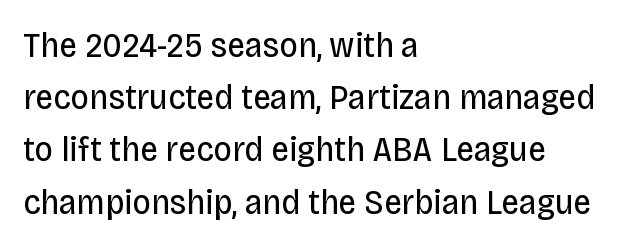
The font is comparable to plain body text, perhaps lighter. The type sits square on the baseline with zero lean. Character widths vary here, with narrow letters taking less room than wide ones. A typesetter would call this zero additional tracking. Unlike a traditional serif, this face leaves its strokes unadorned. Left-aligned paragraph, ragged on the right.
